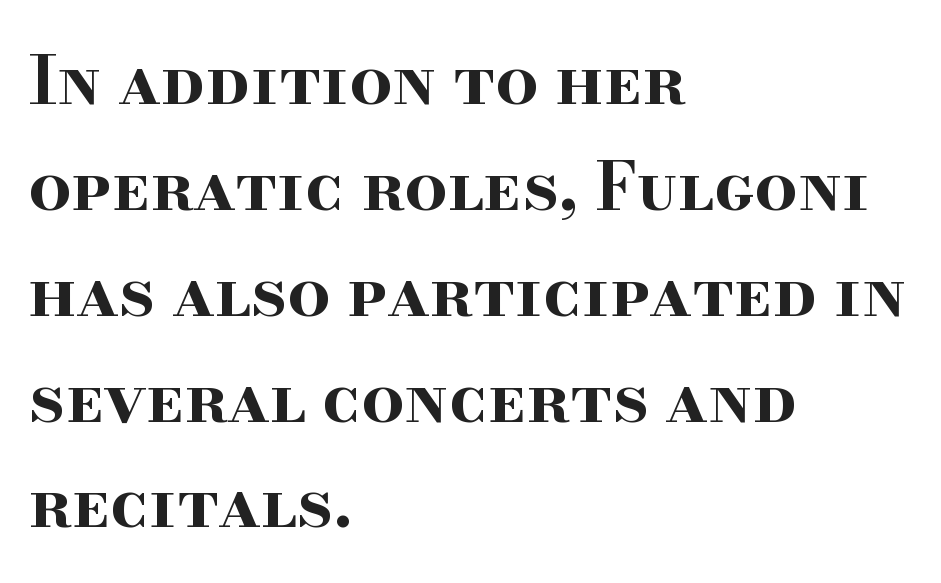
{"serif": "yes", "italic": "no", "bold": "yes", "weight": "bold", "width": "wide", "stroke_contrast": "high", "x_height": "small", "monospaced": "no", "underline": "no", "align": "left", "line_spacing": "normal", "line_spacing_ratio": 1.58, "letter_spacing": "normal", "letter_spacing_em": 0.0, "glyph_px": 67}
